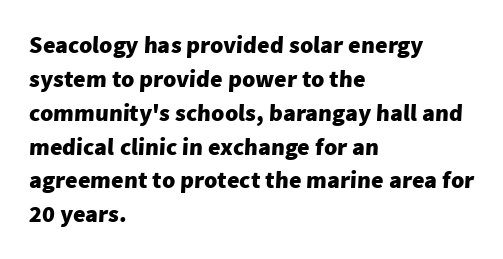
Q: Is the text bold? A: Yes.
Q: Is the text underlined? A: No.
Q: How is the paragraph aligned? A: Left-aligned.
Q: Is the spacing between letters normal or unusually wide? A: Normal.
Q: Is the spacing between lines tight, normal or loose? A: Normal.
